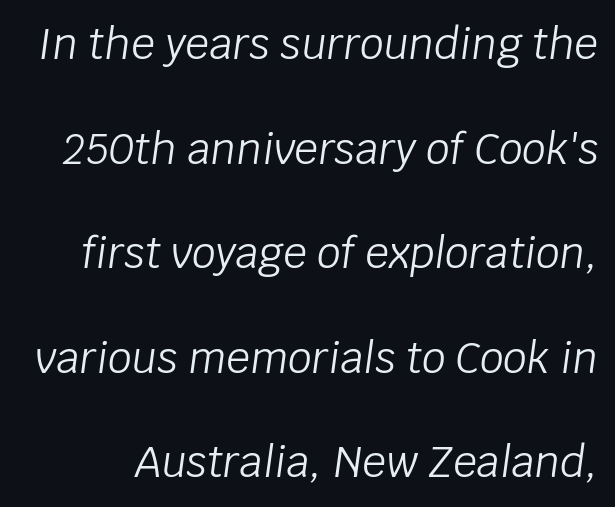
Bare-footed words on every line. The glyphs look as if they've been sheared to an angle. Compared with a typical body face, this is equally light or lighter still. Between one letter and the next there's only the usual sliver of space. Successive baselines arrive slowly, with a big drop between each. The letters advance in unequal steps, a hallmark of proportional type.
